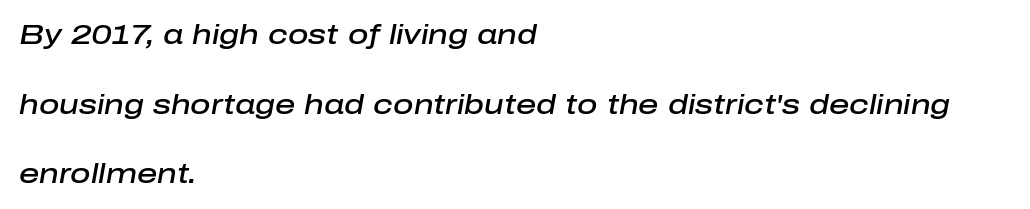
Q: Is the text bold? A: Semi-bold.
Q: Is the text italic (slanted)? A: Yes, it leans right by about 10 degrees.
Q: Is the text underlined? A: No.
Q: How is the paragraph aligned? A: Left-aligned.
Q: Is the spacing between letters normal or unusually wide? A: Normal.
Q: Is the spacing between lines tight, normal or loose? A: Loose.
Q: Width (condensed, normal, or wide)? A: Normal.
Q: Stroke contrast? A: Low.
Q: x-height? A: Medium.
Q: Monospaced? A: No.
